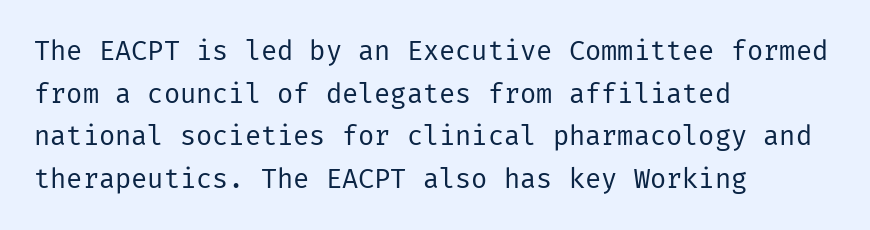
Q: Is the text bold? A: No.
Q: Is the text italic (slanted)? A: No, it is upright.
Q: Is the text underlined? A: No.
Q: How is the paragraph aligned? A: Left-aligned.
Q: Is the spacing between letters normal or unusually wide? A: Normal.
Q: Is the spacing between lines tight, normal or loose? A: Normal.
